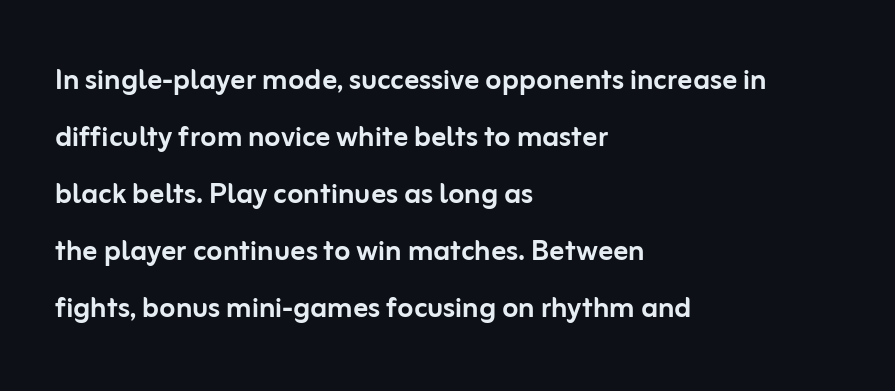
Are there feet on the stems? There aren't — it's a sans. The letters advance in unequal steps, a hallmark of proportional type. The horizontal fit of the characters is conventional and even. A normal amount of white space separates one row of letters from the next. Just letters on the line, the space beneath them empty.
